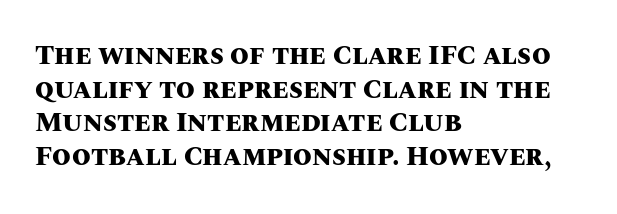
Its strokes are broad and dark, the hallmark of bold type. It's the straight-up-and-down kind of type. Regular leading. Caption: standard tracking, unaltered.
